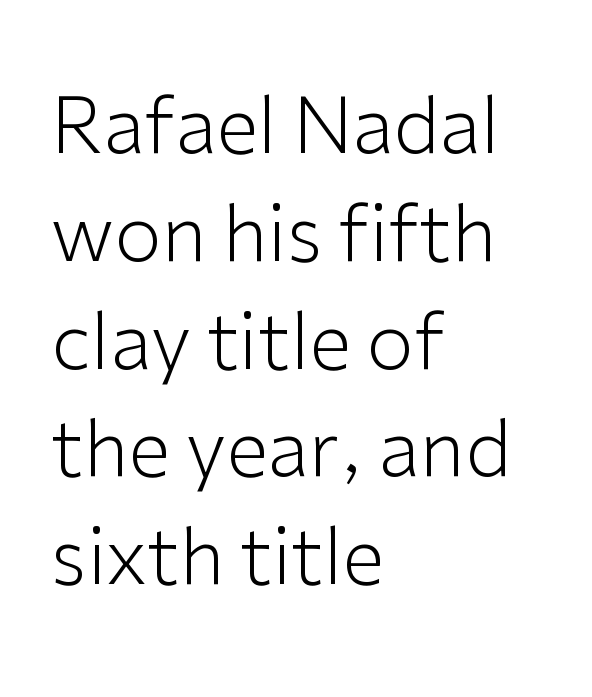
{"serif": "no", "italic": "no", "bold": "no", "weight": "light", "width": "normal", "stroke_contrast": "low", "x_height": "medium", "monospaced": "no", "underline": "no", "align": "left", "line_spacing": "normal", "line_spacing_ratio": 1.4, "letter_spacing": "normal", "letter_spacing_em": 0.0, "glyph_px": 77}
